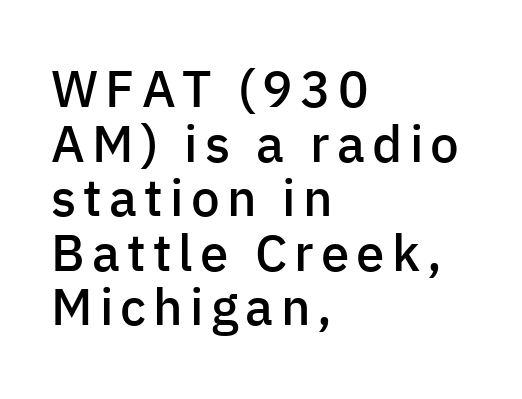
The image shows 51 px semibold sans-serif type, upright; set left-aligned, tight line spacing (1.07x), not underlined; low stroke contrast and a medium x-height.
